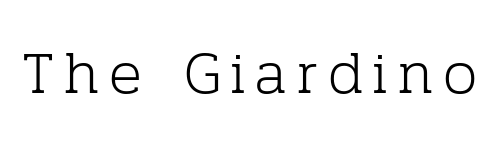
Q: Is the text bold? A: No.
Q: Is the text italic (slanted)? A: No, it is upright.
Q: Is the typeface a serif or a sans-serif typeface? A: Serif.
Q: Is the text underlined? A: No.
Q: Width (condensed, normal, or wide)? A: Normal.
Q: Stroke contrast? A: Low.
Q: x-height? A: Medium.
Q: Monospaced? A: No.
